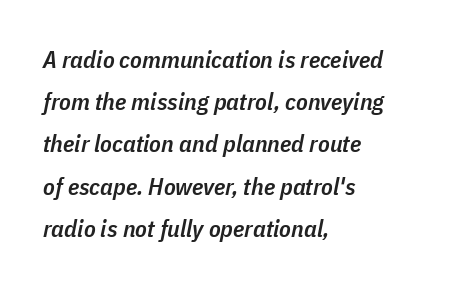
The image shows 24 px text type, italic (leaning right); set left-aligned, line spacing 1.76x, normal letter spacing, not underlined.
